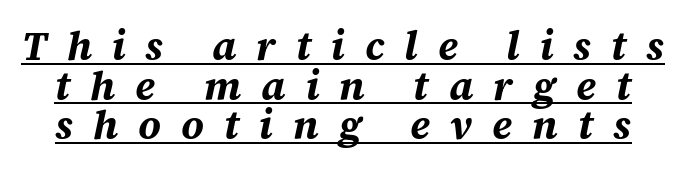
Q: Is the text bold? A: Yes.
Q: Is the text italic (slanted)? A: Yes, it leans right by about 12 degrees.
Q: Is the text underlined? A: Yes.
Q: Is the spacing between letters normal or unusually wide? A: Unusually wide.
Q: Is the spacing between lines tight, normal or loose? A: Tight.
Q: Width (condensed, normal, or wide)? A: Normal.
Q: Stroke contrast? A: Medium.
Q: x-height? A: Large.
Q: Monospaced? A: No.
